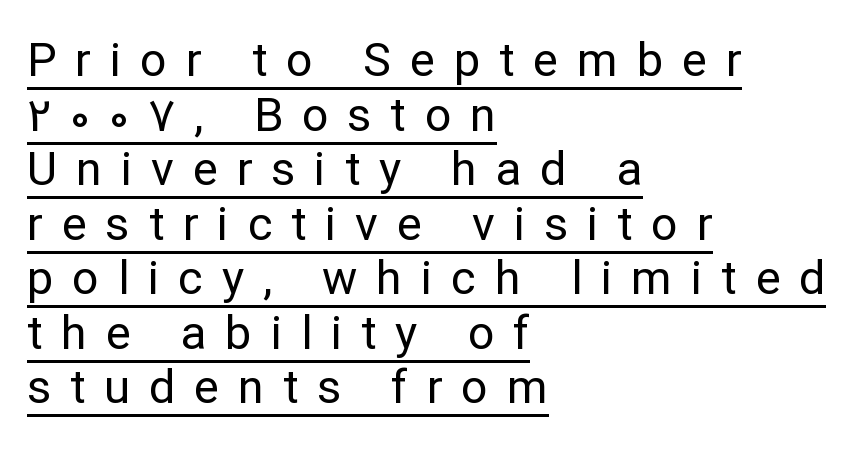
Q: Is the text bold? A: No.
Q: Is the text italic (slanted)? A: No, it is upright.
Q: Is the typeface a serif or a sans-serif typeface? A: Sans-serif.
Q: Is the text underlined? A: Yes.
Q: How is the paragraph aligned? A: Left-aligned.
Q: Is the spacing between letters normal or unusually wide? A: Unusually wide.
Q: Width (condensed, normal, or wide)? A: Normal.
Q: Stroke contrast? A: Low.
Q: x-height? A: Medium.
Q: Monospaced? A: No.
